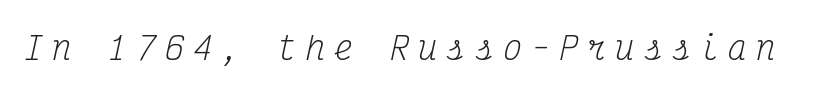
Q: Is the text bold? A: No.
Q: Is the text italic (slanted)? A: Yes, it leans right by about 12 degrees.
Q: Is the typeface a serif or a sans-serif typeface? A: Serif.
Q: Is the text underlined? A: No.
Q: Is the spacing between letters normal or unusually wide? A: Unusually wide.
Q: Width (condensed, normal, or wide)? A: Condensed.
Q: Stroke contrast? A: Medium.
Q: x-height? A: Medium.
Q: Monospaced? A: Yes.
